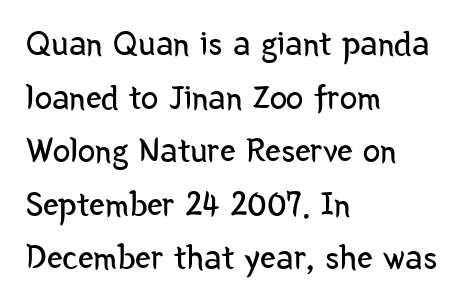
The image shows 35 px regular-weight, condensed sans-serif type, upright; set left-aligned, normal line spacing (1.53x), normal letter spacing, not underlined; low stroke contrast and a medium x-height.
